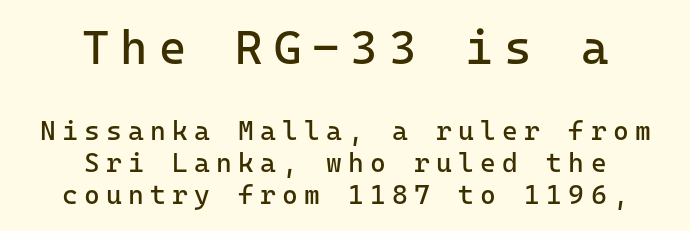
The image shows 47 px regular-weight sans-serif type, upright; set centered, line spacing 1.19x, unusually wide letter spacing (+0.23 em), not underlined; the first (top) block is 1.74x larger; low stroke contrast and a medium x-height.
